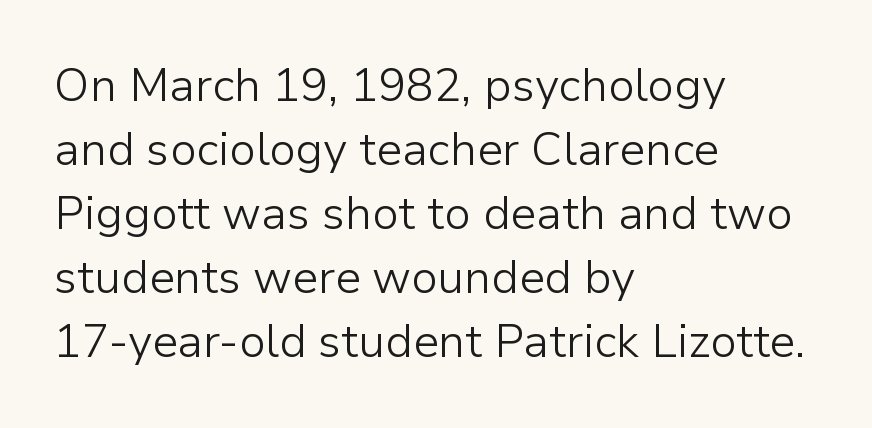
{"serif": "no", "italic": "no", "bold": "no", "weight": "light", "width": "normal", "stroke_contrast": "low", "x_height": "medium", "monospaced": "no", "underline": "no", "align": "left", "line_spacing": "normal", "line_spacing_ratio": 1.39, "letter_spacing": "normal", "letter_spacing_em": 0.0, "glyph_px": 46}
